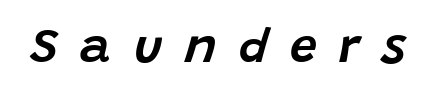
The area under the type is left untouched. Looking at the ascenders, they clearly lean. Students, note that the glyphs here are deliberately spaced far apart. Spacing verdict: proportional, widths tailored to each character.
